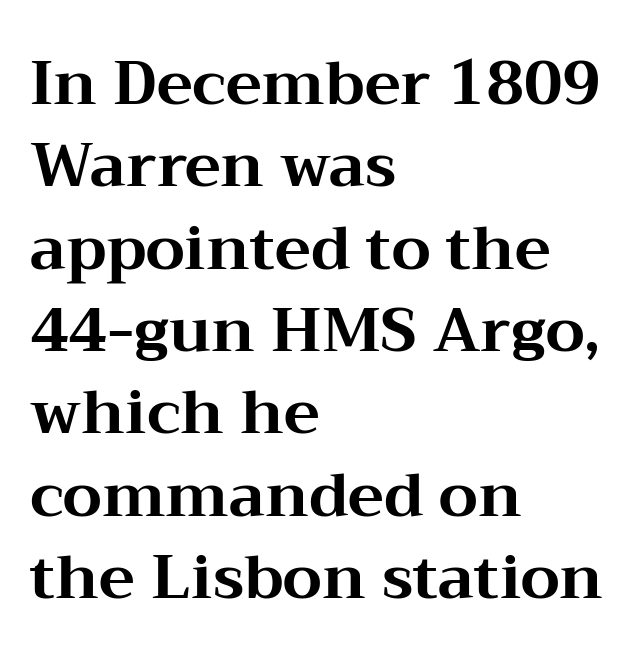
Q: Is the text bold? A: Yes.
Q: Is the text italic (slanted)? A: No, it is upright.
Q: Is the typeface a serif or a sans-serif typeface? A: Serif.
Q: Is the text underlined? A: No.
Q: How is the paragraph aligned? A: Left-aligned.
Q: Is the spacing between letters normal or unusually wide? A: Normal.
Q: Is the spacing between lines tight, normal or loose? A: Normal.
Q: Width (condensed, normal, or wide)? A: Wide.
Q: Stroke contrast? A: Medium.
Q: x-height? A: Medium.
Q: Monospaced? A: No.
